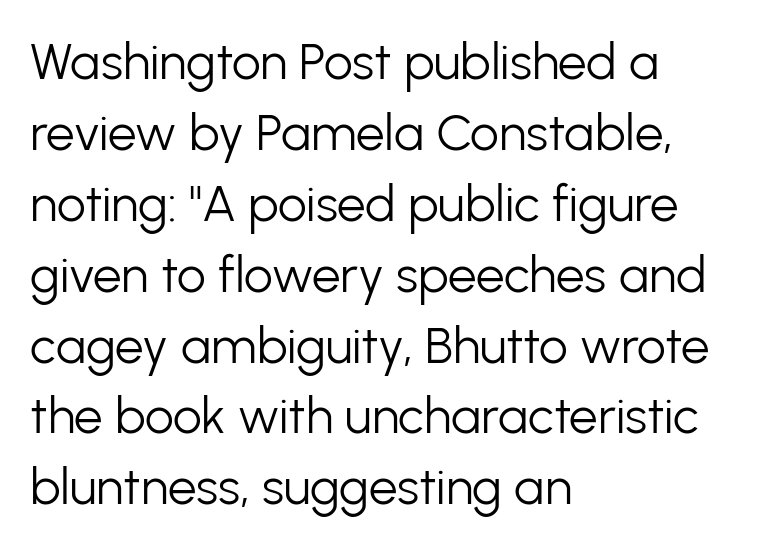
Weight: not bold — regular or lighter. This sample has the flowing, uneven cadence of proportional lettering. These lines sit exactly where default settings would place them. These lines are composed in type without serifs. There is no visible air inserted between adjacent glyphs.
